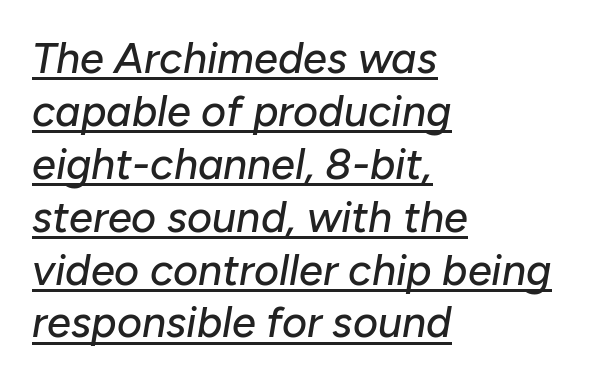
{"italic": "yes", "lean": "right", "slant_degrees": 10, "width": "normal", "stroke_contrast": "low", "x_height": "medium", "monospaced": "no", "underline": "yes", "align": "left", "line_spacing_ratio": 1.23, "letter_spacing": "normal", "letter_spacing_em": 0.0, "glyph_px": 43}
